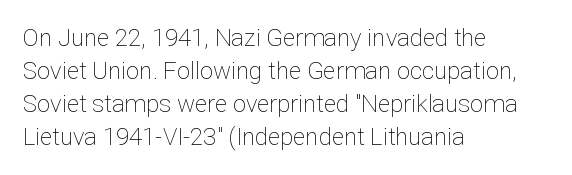
The image shows 24 px text type, upright; set left-aligned, normal line spacing (1.38x), normal letter spacing, not underlined.
